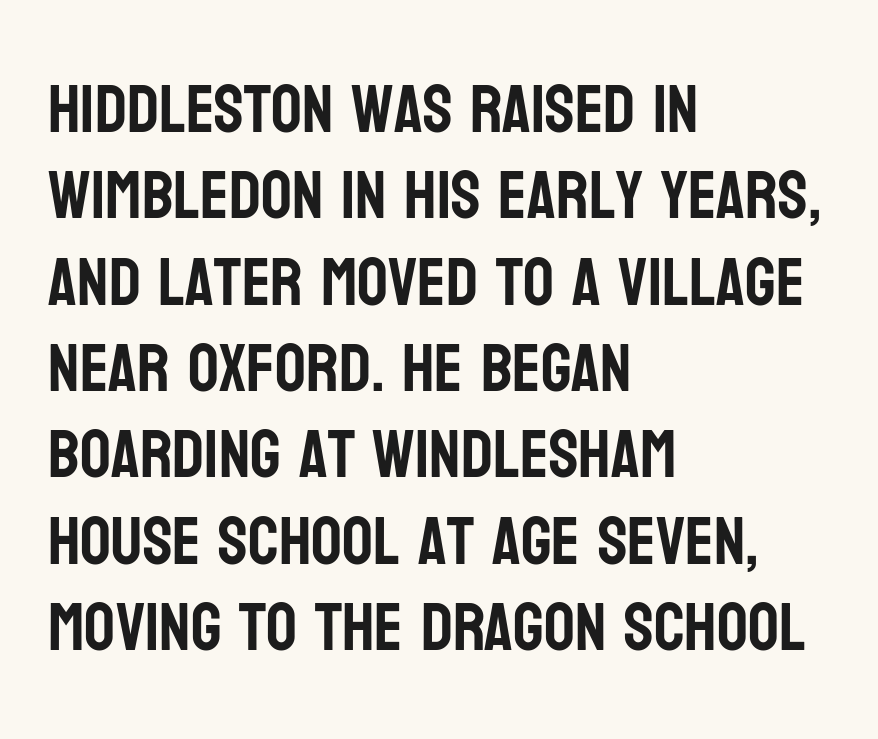
Notice how descenders clear the ascenders below comfortably — that's standard leading. Rule under the text: the space is simply empty. To sum up the face: it is a sans, with no serifs. Note the varied advance widths — an 'i' is clearly narrower than an 'm'.
